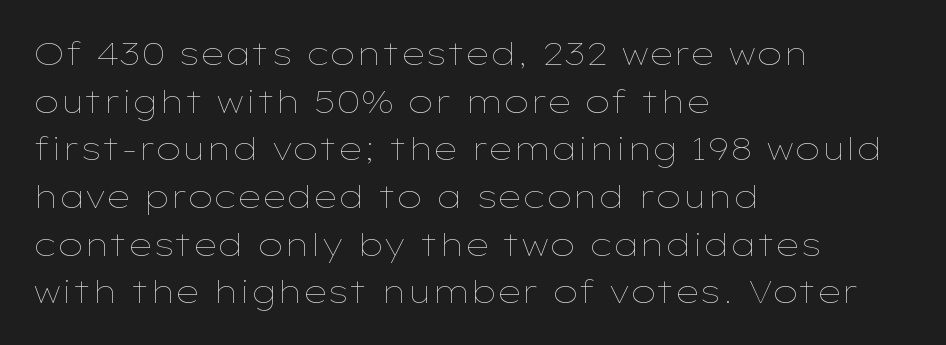
The image shows 32 px thin, wide type, upright; set left-aligned, normal line spacing (1.49x), normal letter spacing, not underlined; low stroke contrast and a medium x-height.
